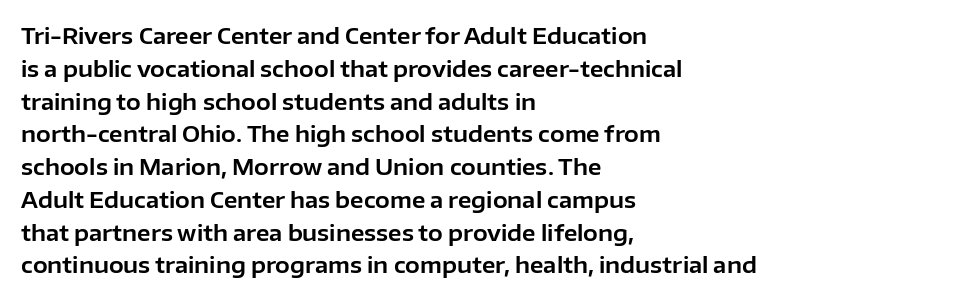
The specimen omits any rule beneath the text block's lines. Is the letter spacing exaggerated? No — it looks like the ordinary default. The typography opts for an upright posture over an oblique one. The rag falls on the right side of this text block. Baseline-to-baseline distance is the conventional proportion of letter height.
